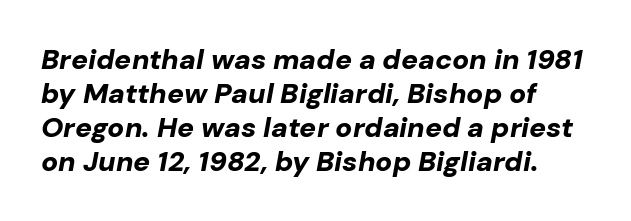
Q: Is the text bold? A: Yes.
Q: Is the text italic (slanted)? A: Yes, it leans right by about 10 degrees.
Q: Is the text underlined? A: No.
Q: Is the spacing between letters normal or unusually wide? A: Normal.
Q: Width (condensed, normal, or wide)? A: Normal.
Q: Stroke contrast? A: Low.
Q: x-height? A: Medium.
Q: Monospaced? A: No.
